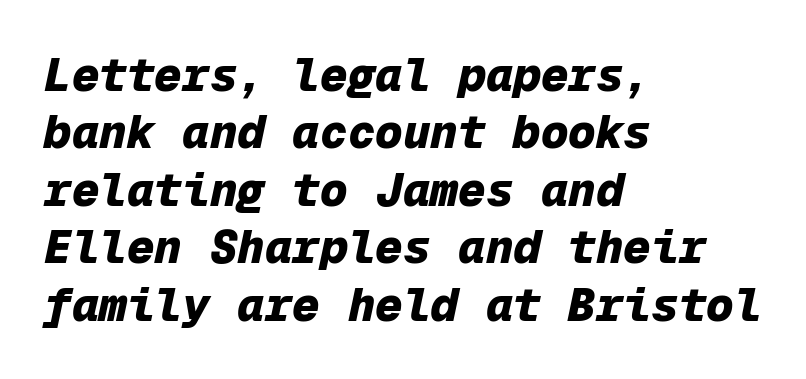
The image shows 46 px heavy type, italic (leaning right), monospaced; set left-aligned, normal line spacing (1.25x), normal letter spacing, not underlined; low stroke contrast and a medium x-height.
